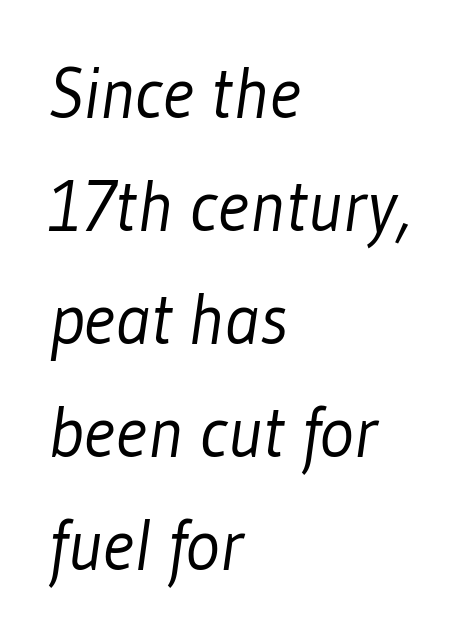
Unlike a traditional serif, this face leaves its strokes unadorned. Do the characters align in a grid? No, the font is proportional. Notice how the passage keeps a crisp vertical edge on the left only. What's the leading like? Ordinary, nothing unusual. Plain, unruled lines of type.
